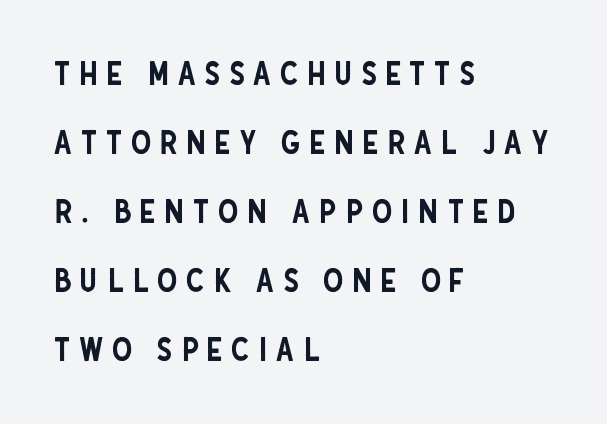
The image shows 32 px condensed sans-serif type, upright; set left-aligned, loose line spacing (2.16x), unusually wide letter spacing (+0.27 em), not underlined; low stroke contrast and a large x-height.
